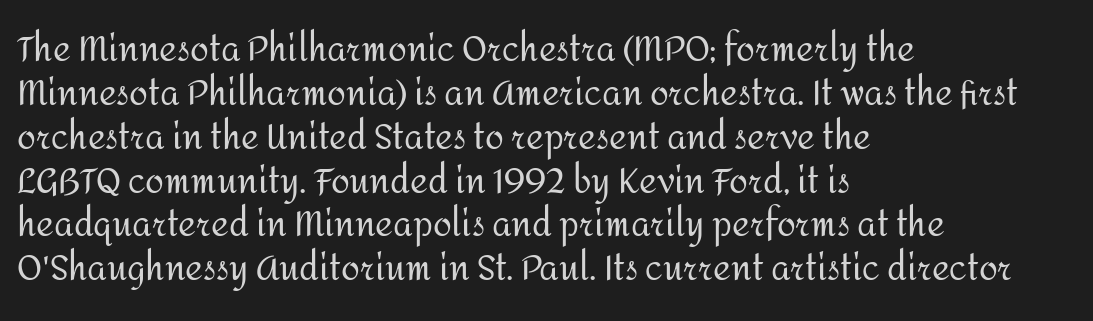
Q: Is the text bold? A: No.
Q: Is the text italic (slanted)? A: No, it is upright.
Q: Is the typeface a serif or a sans-serif typeface? A: Sans-serif.
Q: Is the text underlined? A: No.
Q: How is the paragraph aligned? A: Left-aligned.
Q: Is the spacing between letters normal or unusually wide? A: Normal.
Q: Is the spacing between lines tight, normal or loose? A: Normal.
Q: Width (condensed, normal, or wide)? A: Normal.
Q: Stroke contrast? A: Medium.
Q: x-height? A: Medium.
Q: Monospaced? A: No.
